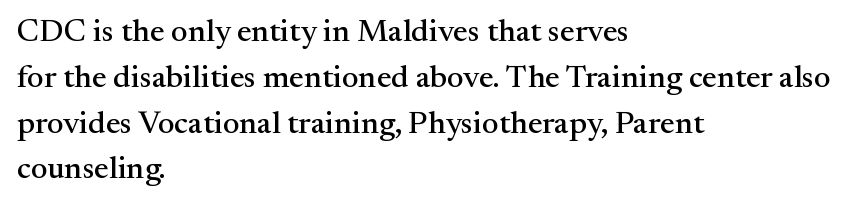
Q: Is the text italic (slanted)? A: No, it is upright.
Q: Is the typeface a serif or a sans-serif typeface? A: Serif.
Q: Is the text underlined? A: No.
Q: How is the paragraph aligned? A: Left-aligned.
Q: Is the spacing between letters normal or unusually wide? A: Normal.
Q: Is the spacing between lines tight, normal or loose? A: Normal.
Q: Width (condensed, normal, or wide)? A: Normal.
Q: Stroke contrast? A: Medium.
Q: x-height? A: Small.
Q: Monospaced? A: No.
